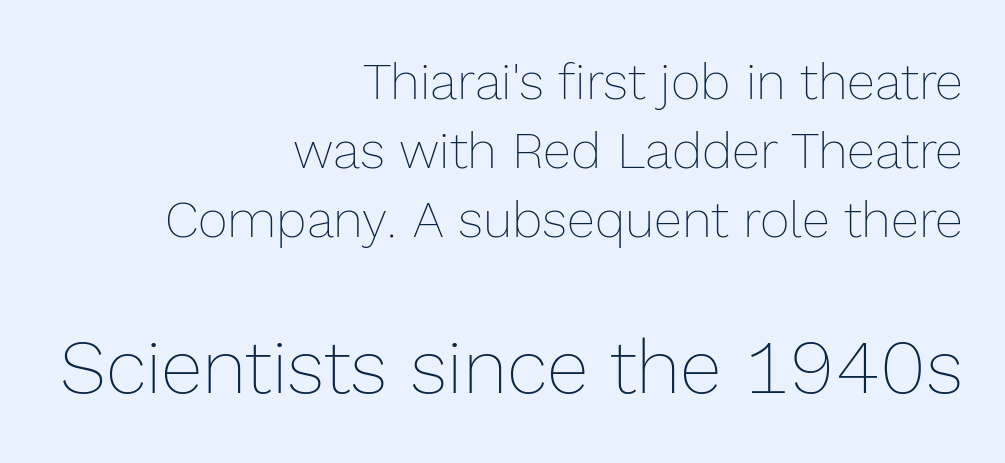
{"italic": "no", "bold": "no", "weight": "thin", "width": "normal", "x_height": "medium", "monospaced": "no", "underline": "no", "align": "right", "line_spacing": "normal", "line_spacing_ratio": 1.35, "letter_spacing": "normal", "letter_spacing_em": 0.0, "larger_block": "second", "size_ratio": 1.49, "glyph_px": 76}
